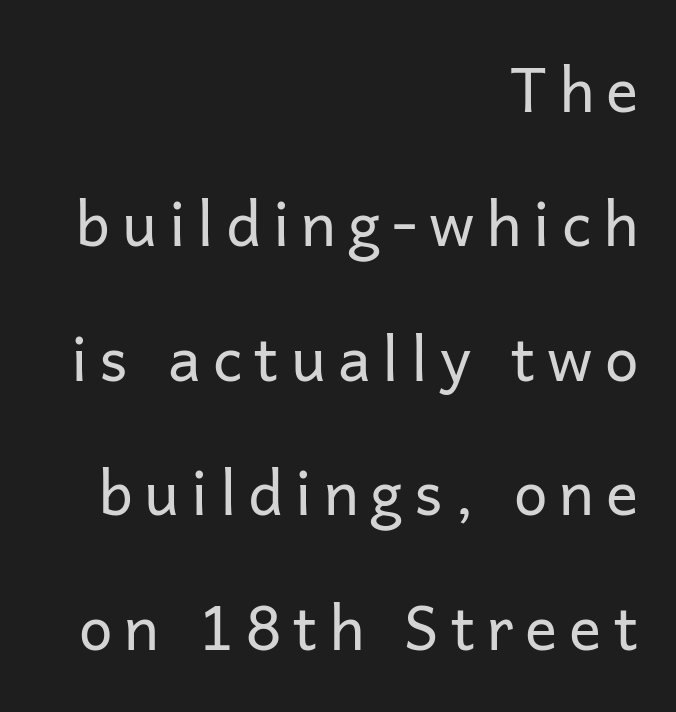
Q: Is the text bold? A: No.
Q: Is the text italic (slanted)? A: No, it is upright.
Q: Is the typeface a serif or a sans-serif typeface? A: Sans-serif.
Q: Is the text underlined? A: No.
Q: How is the paragraph aligned? A: Right-aligned.
Q: Is the spacing between letters normal or unusually wide? A: Unusually wide.
Q: Is the spacing between lines tight, normal or loose? A: Loose.
Q: Width (condensed, normal, or wide)? A: Normal.
Q: Stroke contrast? A: Low.
Q: x-height? A: Medium.
Q: Monospaced? A: No.
